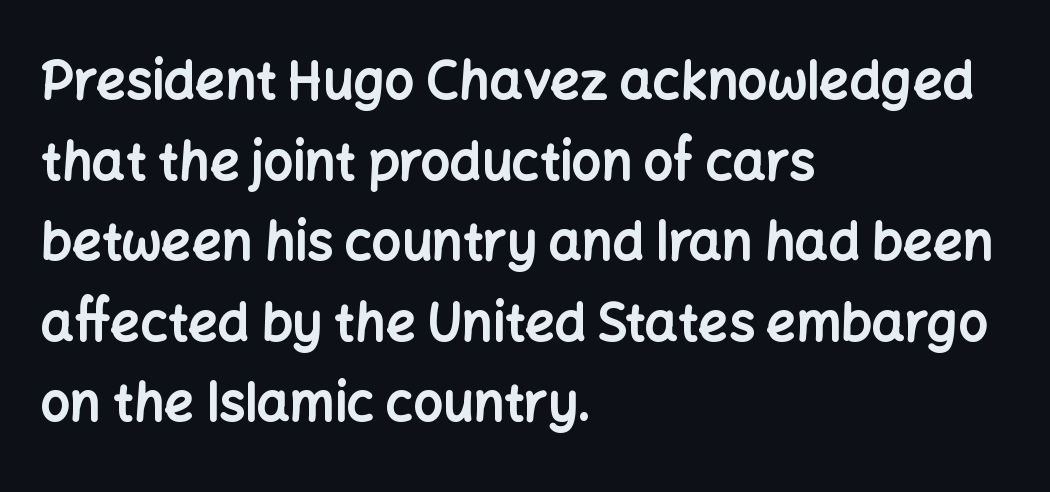
Q: Is the text bold? A: Yes.
Q: Is the text italic (slanted)? A: No, it is upright.
Q: Is the typeface a serif or a sans-serif typeface? A: Sans-serif.
Q: Is the text underlined? A: No.
Q: How is the paragraph aligned? A: Left-aligned.
Q: Is the spacing between letters normal or unusually wide? A: Normal.
Q: Is the spacing between lines tight, normal or loose? A: Normal.
Q: Width (condensed, normal, or wide)? A: Normal.
Q: Stroke contrast? A: Low.
Q: x-height? A: Medium.
Q: Monospaced? A: No.
